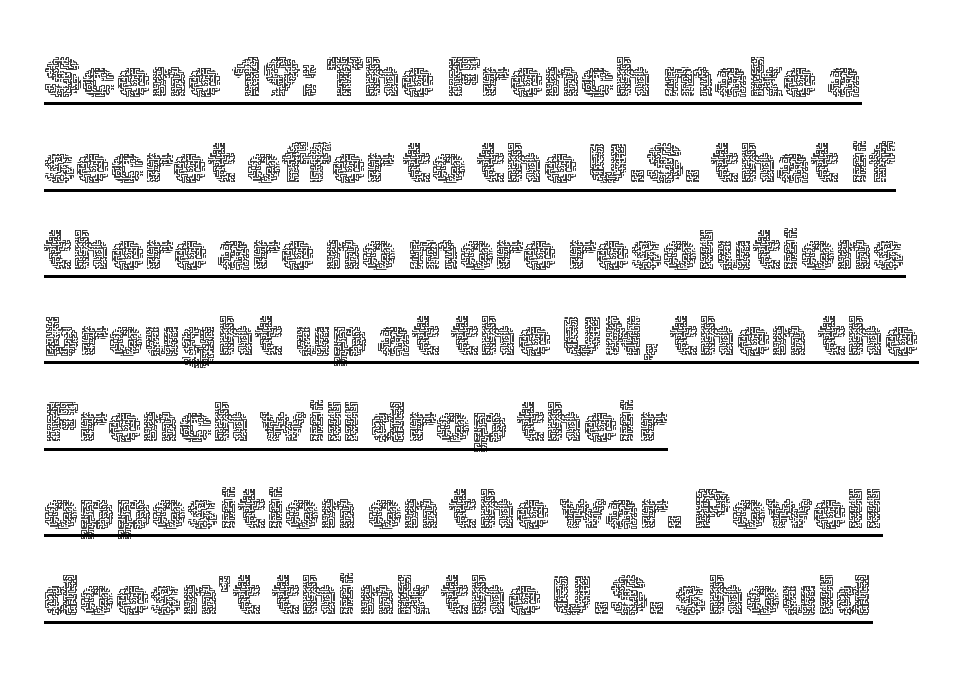
Q: Is the text bold? A: No.
Q: Is the text italic (slanted)? A: No, it is upright.
Q: Is the text underlined? A: Yes.
Q: How is the paragraph aligned? A: Left-aligned.
Q: Is the spacing between letters normal or unusually wide? A: Normal.
Q: Is the spacing between lines tight, normal or loose? A: Normal.
Q: Width (condensed, normal, or wide)? A: Normal.
Q: x-height? A: Medium.
Q: Monospaced? A: No.
